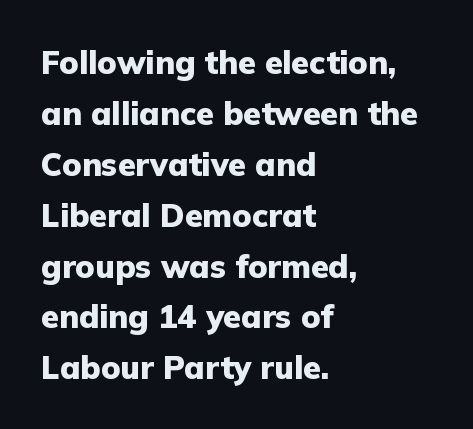
Words float on clear page, feet unadorned. How would I describe the line gaps? Plain and ordinary. Ordinary non-slanted type is in use. This is sans-serif lettering, the kind often seen on screens and signage.
